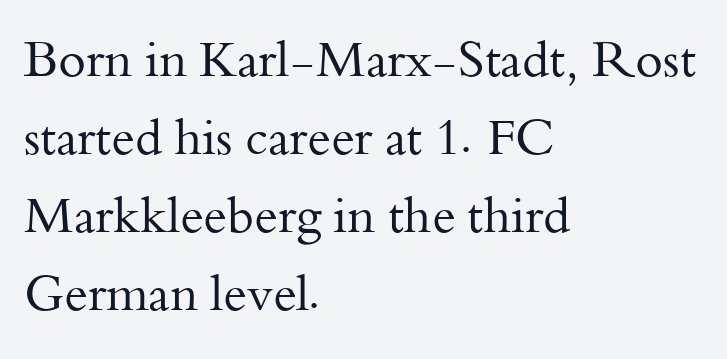
{"serif": "yes", "italic": "no", "bold": "no", "weight": "regular", "width": "normal", "stroke_contrast": "medium", "x_height": "small", "monospaced": "no", "underline": "no", "align": "left", "line_spacing": "normal", "line_spacing_ratio": 1.56, "letter_spacing": "normal", "letter_spacing_em": 0.0, "glyph_px": 50}
